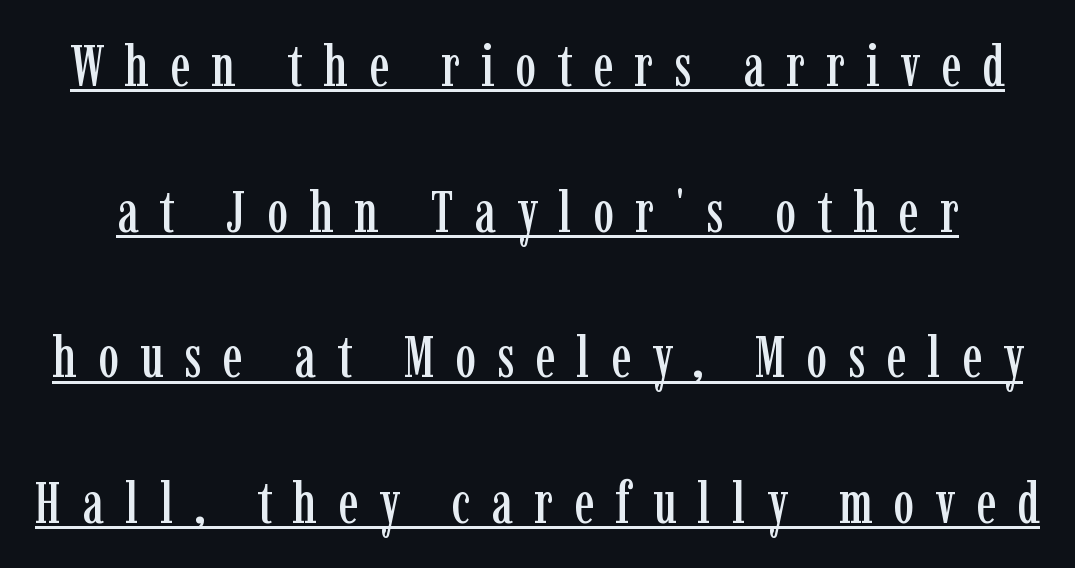
Q: Is the text italic (slanted)? A: No, it is upright.
Q: Is the typeface a serif or a sans-serif typeface? A: Serif.
Q: Is the text underlined? A: Yes.
Q: Is the spacing between letters normal or unusually wide? A: Unusually wide.
Q: Is the spacing between lines tight, normal or loose? A: Loose.
Q: Width (condensed, normal, or wide)? A: Condensed.
Q: Stroke contrast? A: Low.
Q: x-height? A: Medium.
Q: Monospaced? A: No.
